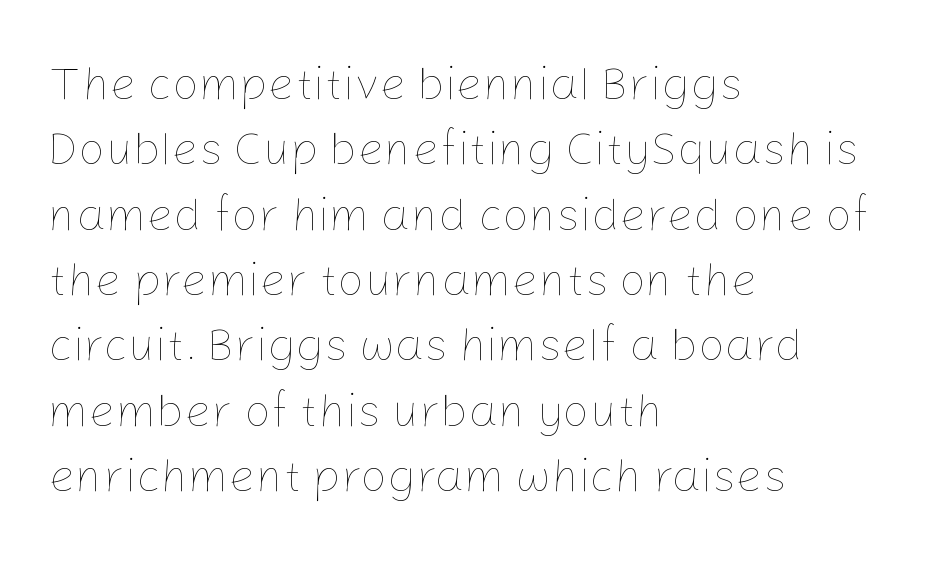
The paragraph shown leans on its left margin. The space directly below the letters is spotless. How are the letters spaced? Ordinarily, with no added tracking. The font is comparable to plain body text, perhaps lighter.
